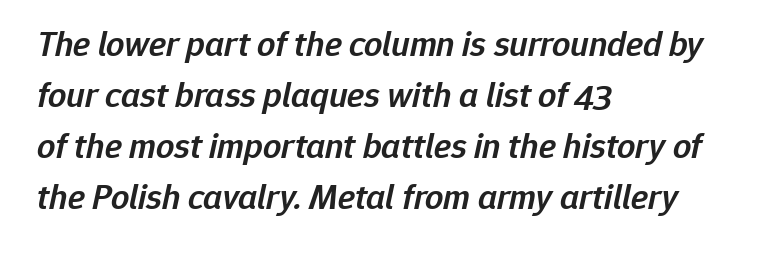
Q: Is the text bold? A: Semi-bold.
Q: Is the text italic (slanted)? A: Yes, it leans right by about 12 degrees.
Q: Is the text underlined? A: No.
Q: How is the paragraph aligned? A: Left-aligned.
Q: Is the spacing between letters normal or unusually wide? A: Normal.
Q: Is the spacing between lines tight, normal or loose? A: Normal.
Q: Width (condensed, normal, or wide)? A: Normal.
Q: Stroke contrast? A: Low.
Q: x-height? A: Medium.
Q: Monospaced? A: No.
